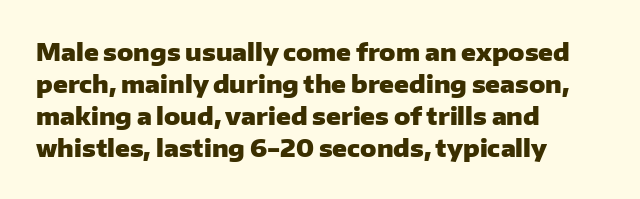
How are the letters spaced? Ordinarily, with no added tracking. Left-aligned paragraph, ragged on the right. The rows are spaced the way most documents space them. The glyphs are unaccompanied by any horizontal stroke below them. Weight check: bold — yes, fully. Ordinary non-slanted type is in use.
